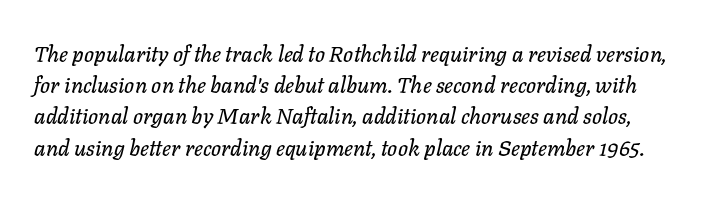
Q: Is the text italic (slanted)? A: Yes, it leans right by about 11 degrees.
Q: Is the text underlined? A: No.
Q: Is the spacing between letters normal or unusually wide? A: Normal.
Q: Is the spacing between lines tight, normal or loose? A: Normal.
